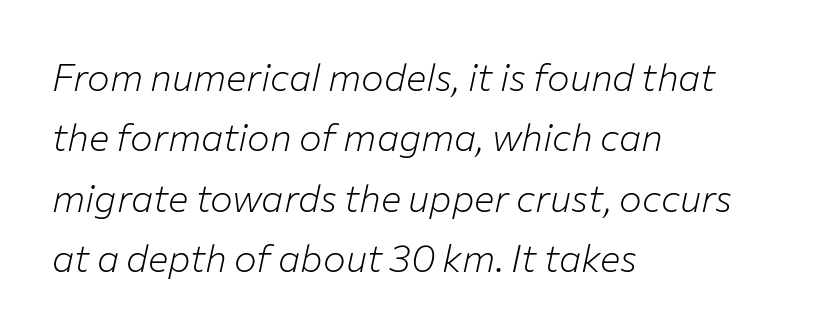
{"italic": "yes", "lean": "right", "slant_degrees": 12, "bold": "no", "weight": "light", "width": "normal", "stroke_contrast": "low", "x_height": "medium", "monospaced": "no", "underline": "no", "align": "left", "line_spacing": "normal", "line_spacing_ratio": 1.59, "letter_spacing": "normal", "letter_spacing_em": 0.0, "glyph_px": 38}
